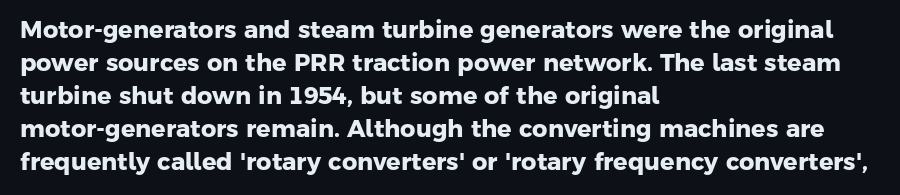
{"bold": "yes", "underline": "no", "align": "left", "line_spacing": "normal", "line_spacing_ratio": 1.37, "letter_spacing": "normal", "letter_spacing_em": 0.0, "glyph_px": 24}
